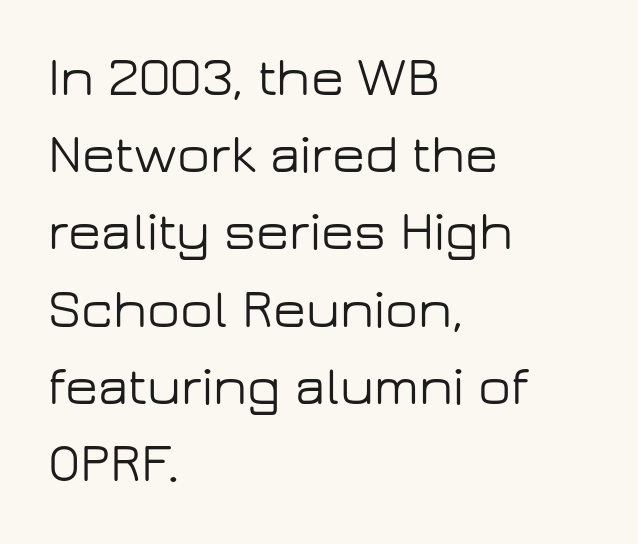
Q: Is the text italic (slanted)? A: No, it is upright.
Q: Is the typeface a serif or a sans-serif typeface? A: Sans-serif.
Q: Is the text underlined? A: No.
Q: How is the paragraph aligned? A: Left-aligned.
Q: Is the spacing between letters normal or unusually wide? A: Normal.
Q: Is the spacing between lines tight, normal or loose? A: Normal.
Q: Width (condensed, normal, or wide)? A: Wide.
Q: Stroke contrast? A: Low.
Q: x-height? A: Medium.
Q: Monospaced? A: No.
